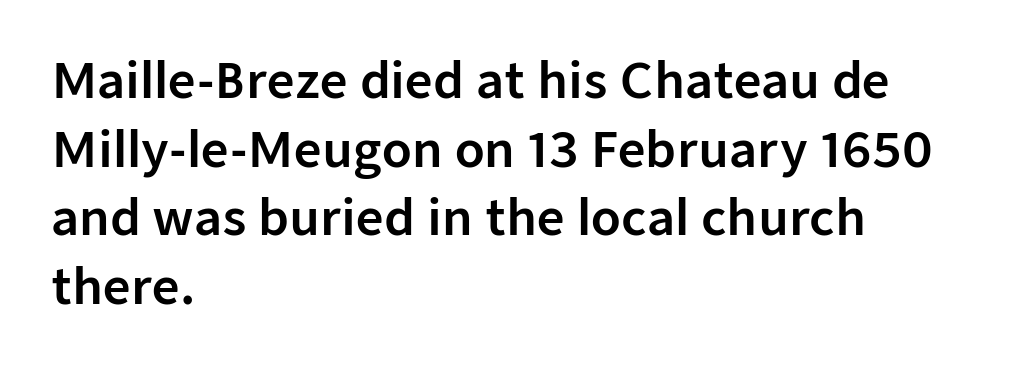
{"serif": "no", "italic": "no", "width": "normal", "stroke_contrast": "low", "x_height": "medium", "monospaced": "no", "underline": "no", "align": "left", "line_spacing": "normal", "line_spacing_ratio": 1.43, "letter_spacing": "normal", "letter_spacing_em": 0.0, "glyph_px": 48}
